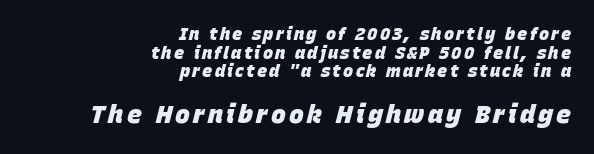
{"italic": "yes", "lean": "right", "slant_degrees": 15, "bold": "yes", "underline": "no", "align": "right", "line_spacing": "tight", "line_spacing_ratio": 1.1, "larger_block": "second", "size_ratio": 1.47, "glyph_px": 25}
